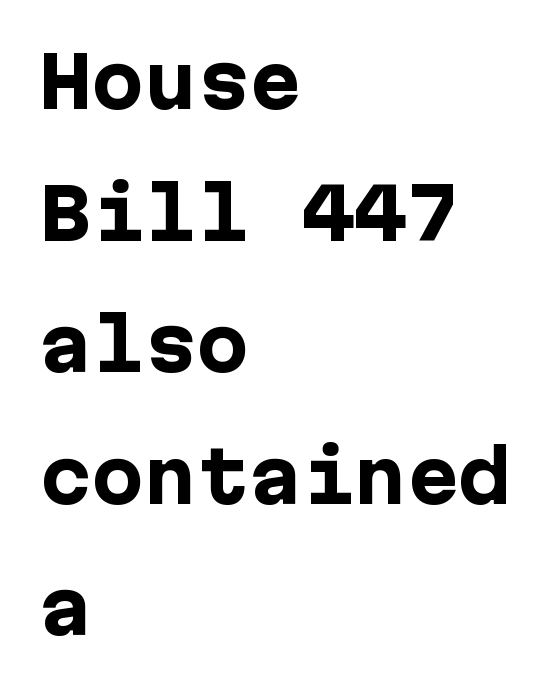
{"serif": "no", "italic": "no", "bold": "yes", "weight": "heavy", "width": "normal", "stroke_contrast": "low", "x_height": "medium", "underline": "no", "align": "left", "line_spacing_ratio": 1.88, "letter_spacing": "normal", "letter_spacing_em": 0.0, "glyph_px": 70}
